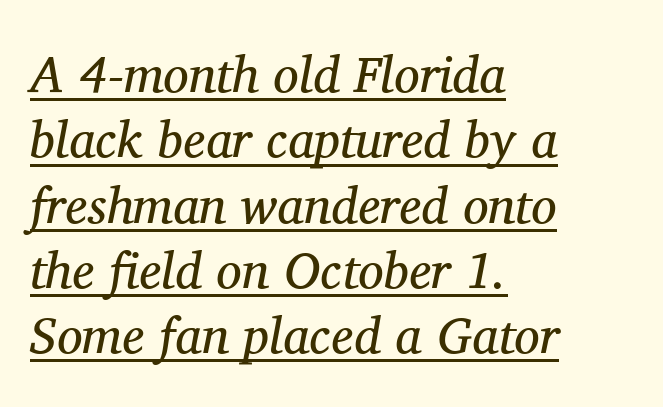
The image shows 51 px regular-weight serif type, italic (leaning right); set left-aligned, normal line spacing (1.28x), normal letter spacing, underlined; medium stroke contrast and a medium x-height.
